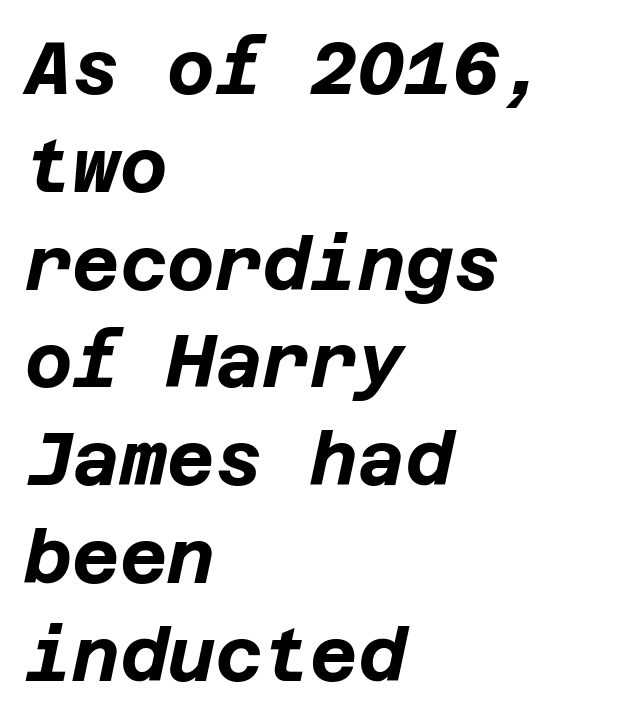
{"italic": "yes", "lean": "right", "slant_degrees": 12, "bold": "yes", "weight": "bold", "width": "normal", "stroke_contrast": "low", "x_height": "large", "underline": "no", "align": "left", "line_spacing": "normal", "line_spacing_ratio": 1.34, "letter_spacing": "normal", "letter_spacing_em": 0.0, "glyph_px": 73}
